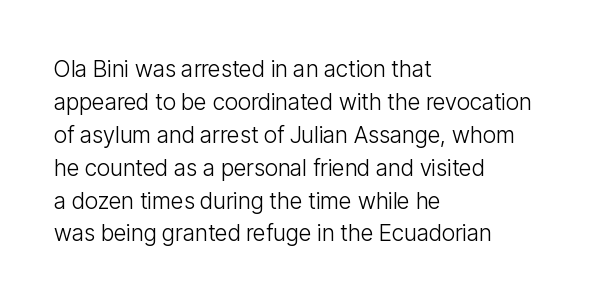
{"italic": "no", "bold": "no", "underline": "no", "align": "left", "line_spacing": "normal", "line_spacing_ratio": 1.43, "letter_spacing": "normal", "letter_spacing_em": 0.0, "glyph_px": 23}
